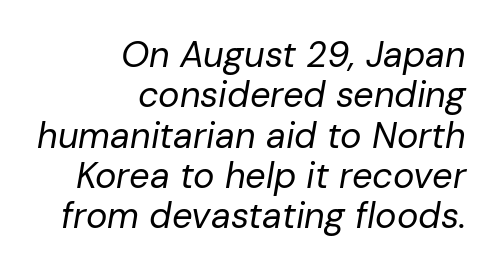
Q: Is the text bold? A: No.
Q: Is the text italic (slanted)? A: Yes, it leans right by about 10 degrees.
Q: Is the text underlined? A: No.
Q: How is the paragraph aligned? A: Right-aligned.
Q: Is the spacing between letters normal or unusually wide? A: Normal.
Q: Is the spacing between lines tight, normal or loose? A: Tight.
Q: Width (condensed, normal, or wide)? A: Normal.
Q: Stroke contrast? A: Low.
Q: x-height? A: Medium.
Q: Monospaced? A: No.
